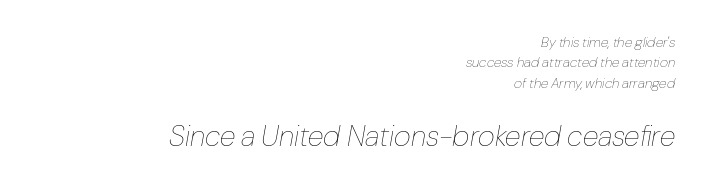
The image shows 29 px thin type, italic (leaning right); set right-aligned, normal line spacing (1.45x), normal letter spacing, not underlined; the second (bottom) block is 2.07x larger; low stroke contrast and a medium x-height.
